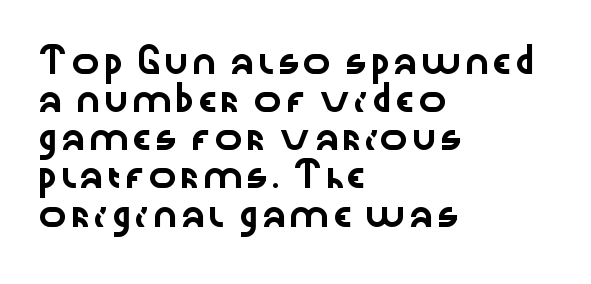
The image shows 24 px text type, upright; set left-aligned, normal line spacing (1.59x), normal letter spacing, not underlined.
